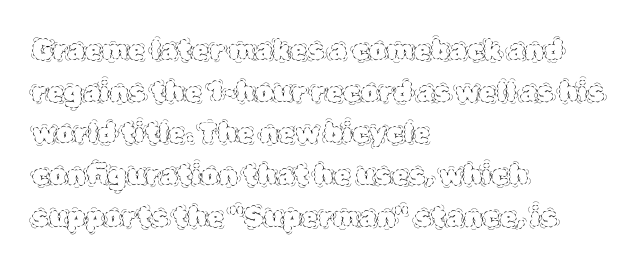
Q: Is the text bold? A: No.
Q: Is the text italic (slanted)? A: No, it is upright.
Q: Is the text underlined? A: No.
Q: How is the paragraph aligned? A: Left-aligned.
Q: Is the spacing between letters normal or unusually wide? A: Normal.
Q: Is the spacing between lines tight, normal or loose? A: Normal.
Q: Width (condensed, normal, or wide)? A: Normal.
Q: x-height? A: Large.
Q: Monospaced? A: No.
